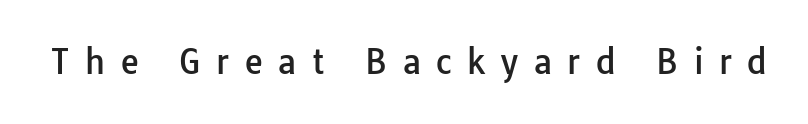
Q: Is the text italic (slanted)? A: No, it is upright.
Q: Is the typeface a serif or a sans-serif typeface? A: Sans-serif.
Q: Is the text underlined? A: No.
Q: Is the spacing between letters normal or unusually wide? A: Unusually wide.
Q: Width (condensed, normal, or wide)? A: Normal.
Q: Stroke contrast? A: Low.
Q: x-height? A: Medium.
Q: Monospaced? A: No.
